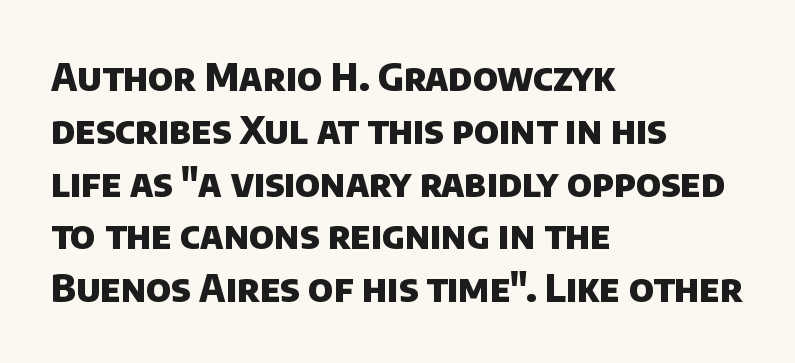
{"serif": "no", "bold": "yes", "weight": "heavy", "width": "normal", "stroke_contrast": "low", "x_height": "large", "monospaced": "no", "underline": "no", "align": "left", "line_spacing": "normal", "line_spacing_ratio": 1.39, "letter_spacing": "normal", "letter_spacing_em": 0.0, "glyph_px": 38}
